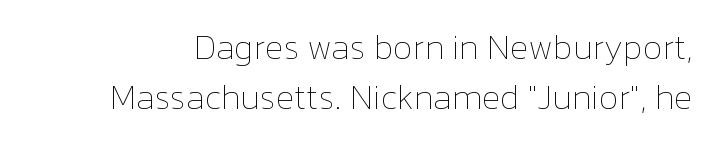
The image shows 34 px thin type, upright; set normal line spacing (1.47x), normal letter spacing, not underlined; low stroke contrast and a medium x-height.
